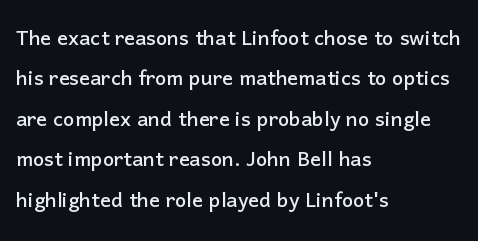
Q: Is the text italic (slanted)? A: No, it is upright.
Q: Is the text underlined? A: No.
Q: How is the paragraph aligned? A: Left-aligned.
Q: Is the spacing between letters normal or unusually wide? A: Normal.
Q: Is the spacing between lines tight, normal or loose? A: Normal.
